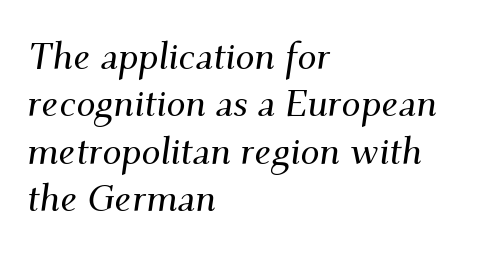
Observe the lean: these are italic letterforms. The compositor pushed each line to the left boundary. Words appear dense and cohesive because spacing is normal. Interline gaps are of average width in this sample. Spacing verdict: proportional, widths tailored to each character. The gap between lines stays unmarked.
